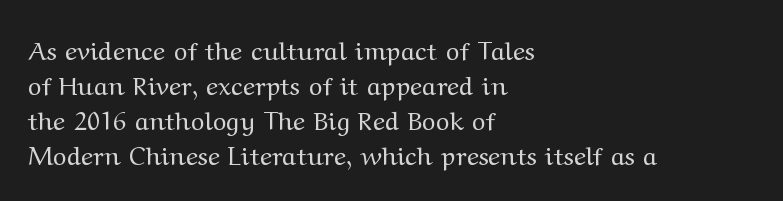
{"italic": "no", "bold": "no", "underline": "no", "align": "left", "line_spacing": "normal", "line_spacing_ratio": 1.35, "letter_spacing": "normal", "letter_spacing_em": 0.0, "glyph_px": 26}
